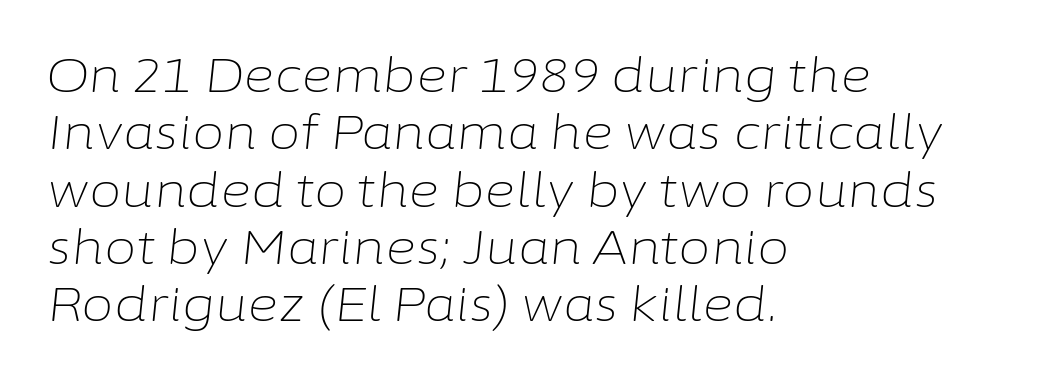
The image shows 47 px light type, italic (leaning right); set left-aligned, line spacing 1.22x, normal letter spacing, not underlined; low stroke contrast and a medium x-height.
